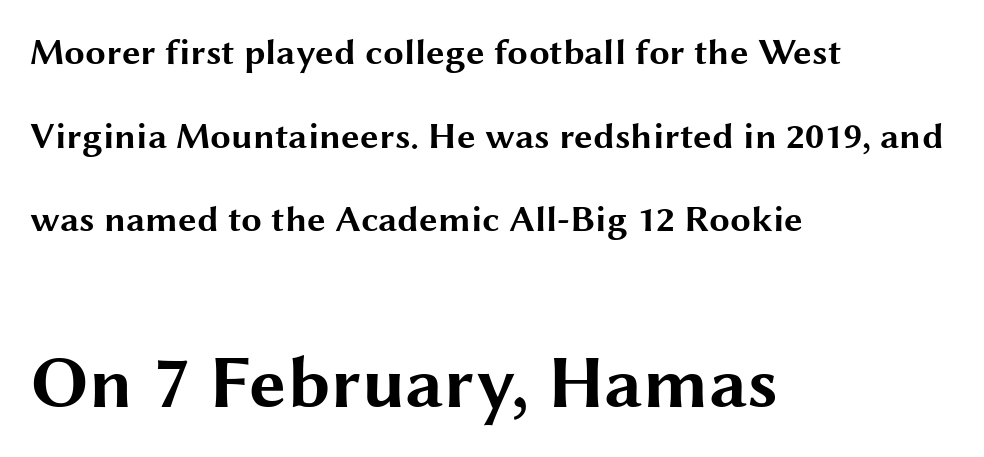
Q: Is the text bold? A: Yes.
Q: Is the text italic (slanted)? A: No, it is upright.
Q: Is the typeface a serif or a sans-serif typeface? A: Sans-serif.
Q: Is the text underlined? A: No.
Q: How is the paragraph aligned? A: Left-aligned.
Q: Is the spacing between letters normal or unusually wide? A: Normal.
Q: Is the spacing between lines tight, normal or loose? A: Loose.
Q: Which block of text is set in a larger size, the first (top) or the second (bottom)? A: The second (bottom) one.
Q: Width (condensed, normal, or wide)? A: Wide.
Q: Stroke contrast? A: Medium.
Q: x-height? A: Medium.
Q: Monospaced? A: No.
